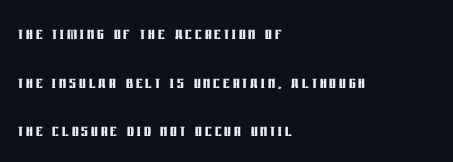
Q: Is the text bold? A: Yes.
Q: Is the text italic (slanted)? A: No, it is upright.
Q: Is the text underlined? A: No.
Q: How is the paragraph aligned? A: Left-aligned.
Q: Is the spacing between lines tight, normal or loose? A: Loose.
